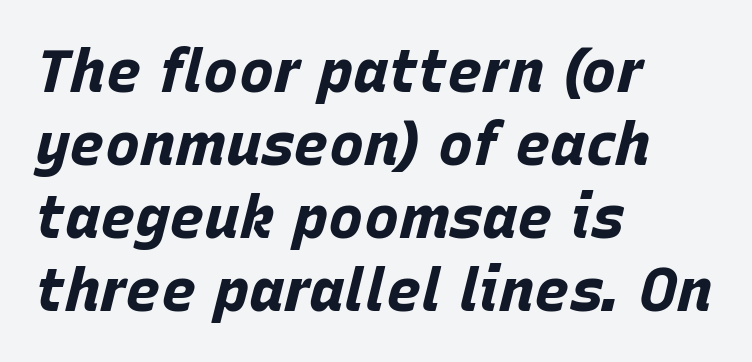
{"italic": "yes", "lean": "right", "slant_degrees": 15, "bold": "yes", "weight": "bold", "width": "normal", "stroke_contrast": "low", "x_height": "large", "monospaced": "no", "underline": "no", "align": "left", "line_spacing_ratio": 1.24, "letter_spacing": "normal", "letter_spacing_em": 0.0, "glyph_px": 59}
